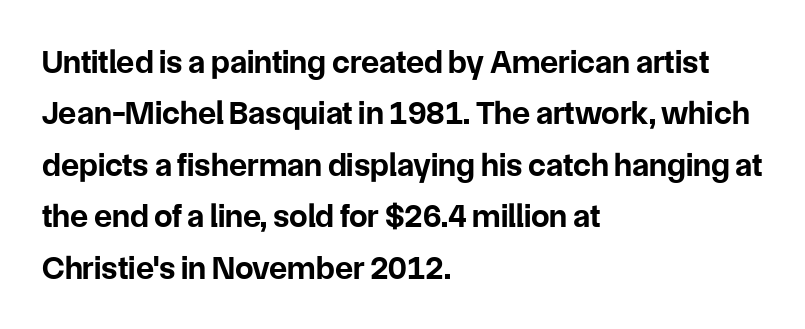
{"serif": "no", "italic": "no", "bold": "yes", "weight": "bold", "width": "normal", "stroke_contrast": "low", "x_height": "medium", "monospaced": "no", "underline": "no", "align": "left", "line_spacing": "normal", "line_spacing_ratio": 1.56, "letter_spacing": "normal", "letter_spacing_em": 0.0, "glyph_px": 33}
